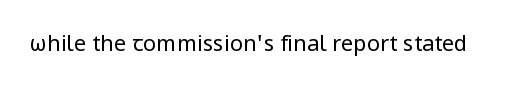
Q: Is the text bold? A: No.
Q: Is the text italic (slanted)? A: No, it is upright.
Q: Is the text underlined? A: No.
Q: Is the spacing between letters normal or unusually wide? A: Normal.
